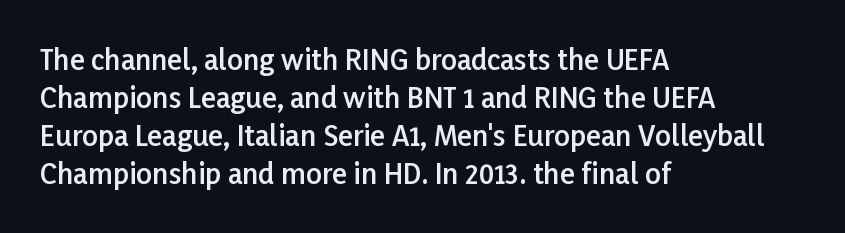
{"serif": "no", "italic": "no", "bold": "semi", "weight": "semibold", "width": "normal", "stroke_contrast": "low", "x_height": "medium", "monospaced": "no", "underline": "no", "align": "left", "line_spacing": "normal", "line_spacing_ratio": 1.36, "letter_spacing": "normal", "letter_spacing_em": 0.0, "glyph_px": 28}
